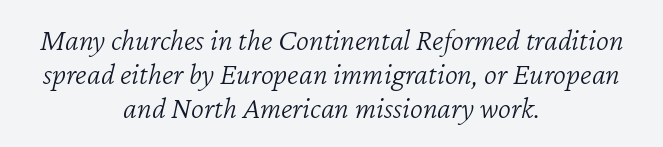
Vertical spacing — tight. The text block is weighted toward neither margin, spreading evenly from the middle. The glyphs are unaccompanied by any horizontal stroke below them. This sample has the flowing, uneven cadence of proportional lettering. Each stroke keeps to a modest, everyday thickness or less. Letter spacing: default.
